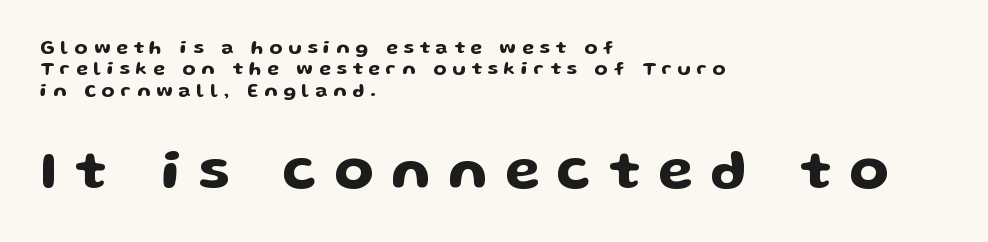
What's the leading like? Squeezed, with rows nearly overlapping. Regarding serifs, this sample does without them. Just letters on the line, the space beneath them empty. The type sits square on the baseline with zero lean. Character widths vary here, with narrow letters taking less room than wide ones. Tracking here is generous; glyphs stand well apart from one another.
